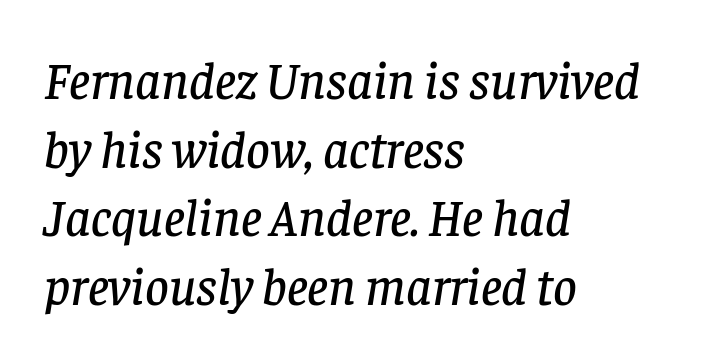
The image shows 52 px serif type, italic (leaning right); set left-aligned, normal line spacing (1.32x), normal letter spacing, not underlined; low stroke contrast and a large x-height.
